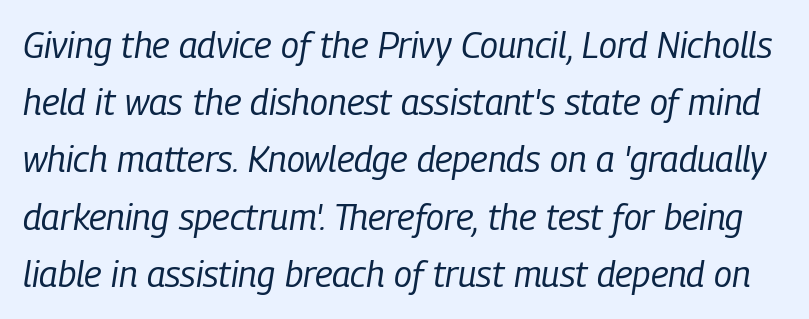
Q: Is the text bold? A: No.
Q: Is the text italic (slanted)? A: Yes, it leans right by about 9 degrees.
Q: Is the text underlined? A: No.
Q: Is the spacing between letters normal or unusually wide? A: Normal.
Q: Is the spacing between lines tight, normal or loose? A: Normal.
Q: Width (condensed, normal, or wide)? A: Condensed.
Q: Stroke contrast? A: Low.
Q: x-height? A: Medium.
Q: Monospaced? A: No.
